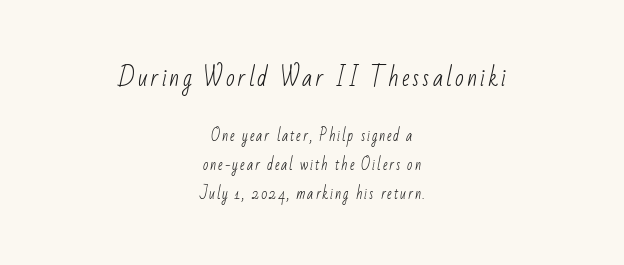
Q: Is the text bold? A: No.
Q: Is the text underlined? A: No.
Q: How is the paragraph aligned? A: Centered.
Q: Is the spacing between lines tight, normal or loose? A: Loose.
Q: Which block of text is set in a larger size, the first (top) or the second (bottom)? A: The first (top) one.
